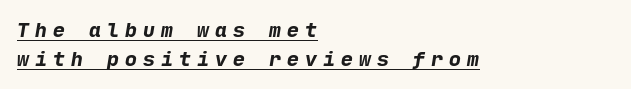
{"bold": "yes", "underline": "yes", "align": "left", "line_spacing": "normal", "line_spacing_ratio": 1.46, "letter_spacing": "wide", "letter_spacing_em": 0.3, "glyph_px": 20}
